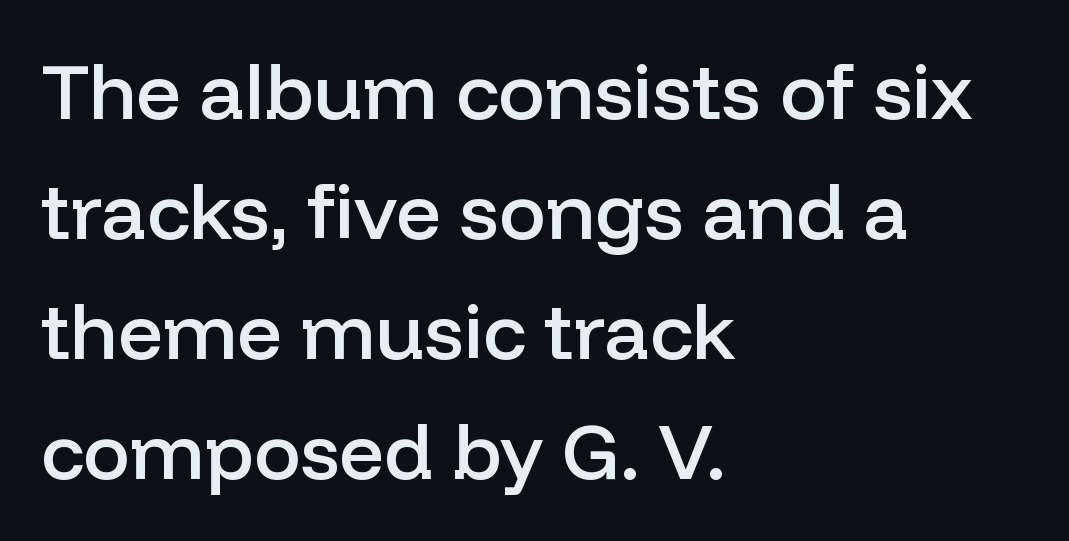
{"serif": "no", "italic": "no", "bold": "semi", "weight": "semibold", "width": "normal", "stroke_contrast": "low", "x_height": "medium", "monospaced": "no", "underline": "no", "align": "left", "line_spacing": "normal", "line_spacing_ratio": 1.54, "letter_spacing": "normal", "letter_spacing_em": 0.0, "glyph_px": 78}
